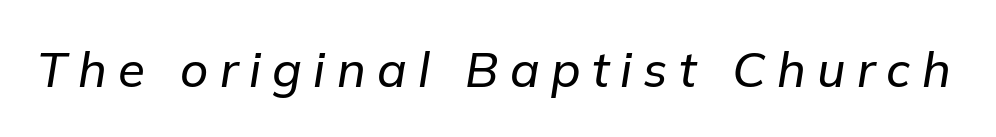
{"italic": "yes", "lean": "right", "slant_degrees": 9, "width": "normal", "stroke_contrast": "low", "x_height": "medium", "monospaced": "no", "underline": "no", "letter_spacing": "wide", "letter_spacing_em": 0.23, "glyph_px": 49}
